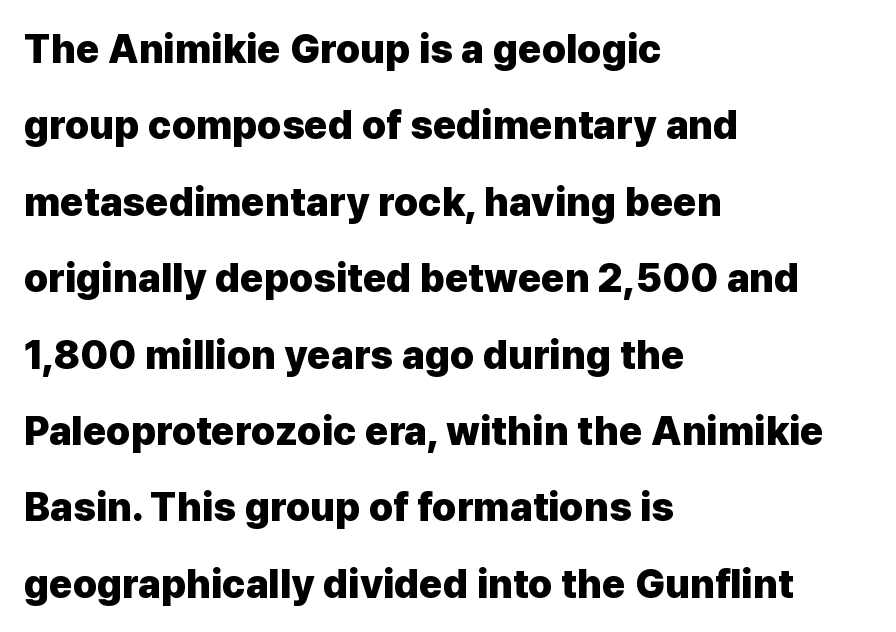
Proportional: the letters do not fall into vertical columns. Does the leading feel generous? Absolutely, it's lavish. In terms of posture, this sample is upright. Stroke thickness is high; the sample reads as a true bold. These lines keep a tight, regular rhythm from letter to letter. The space beneath each line is pristine and unruled.
